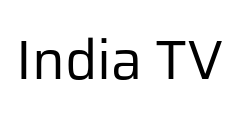
The image shows 55 px regular-weight sans-serif type, upright; set normal letter spacing, not underlined; low stroke contrast and a medium x-height.
